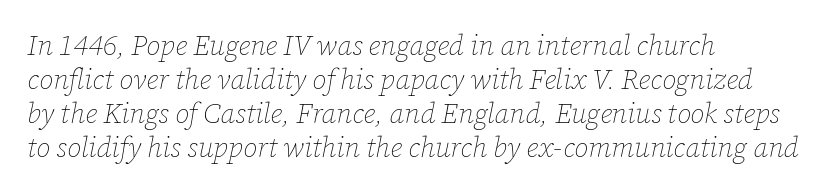
The image shows 28 px thin type, italic (leaning right); set left-aligned, line spacing 1.21x, normal letter spacing, not underlined; low stroke contrast and a medium x-height.
